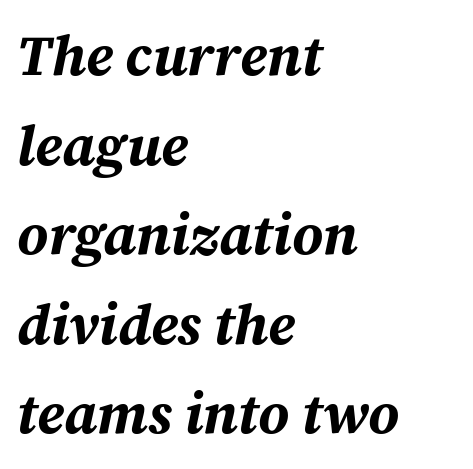
The face used here is proportionally spaced, like ordinary book or web type. There's an unmistakable incline to the writing here. Typeset ragged right — the left edge is the straight one. Regular leading.
